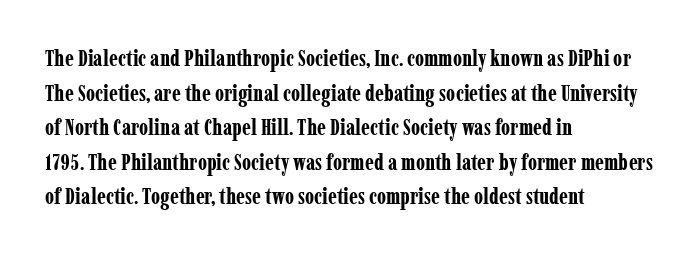
The image shows 22 px bold type, upright; set left-aligned, normal line spacing (1.57x), normal letter spacing, not underlined.
